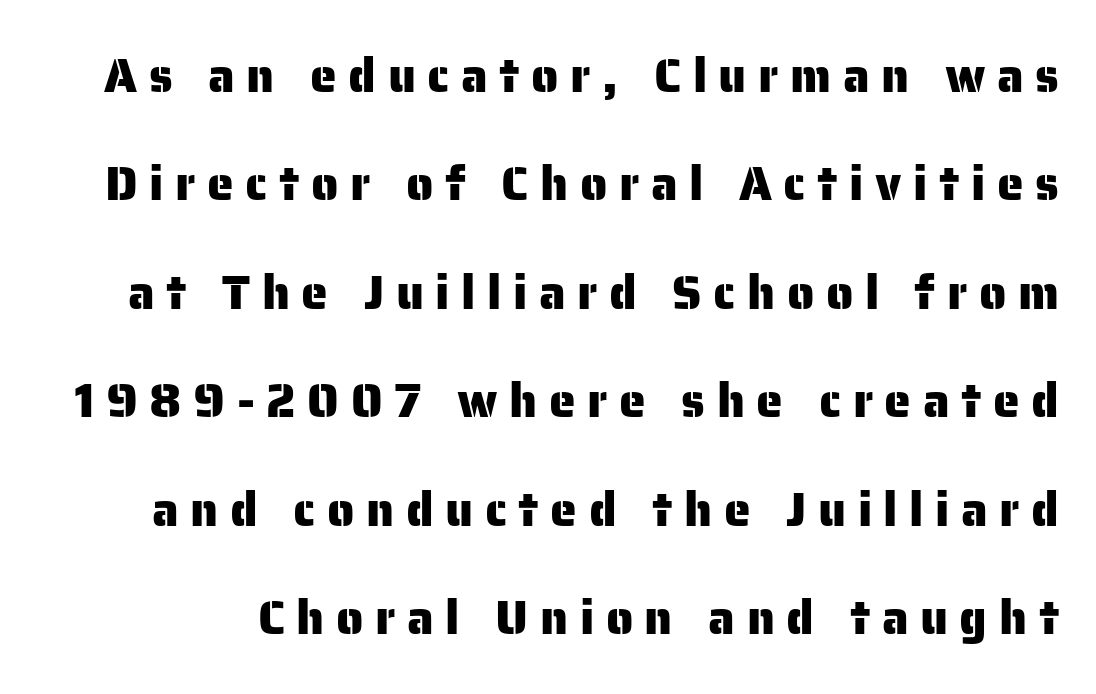
These lines are rendered in a variable-pitch font. Typographically, this falls in the sans-serif category. Students, observe: this is what heavily led, spacious text looks like. Descenders hang freely into open space. Loose tracking; the words dissolve into strings of separated letters. Is there any slant? The stems are plumb.
